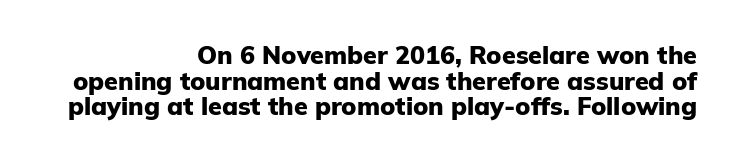
Every letter is thick-stroked: bold, no question. The lines in this sample share a right terminus and differ only in where they begin. Beneath every word, the page is bare. Spacing between characters is what you'd get straight out of the box.
